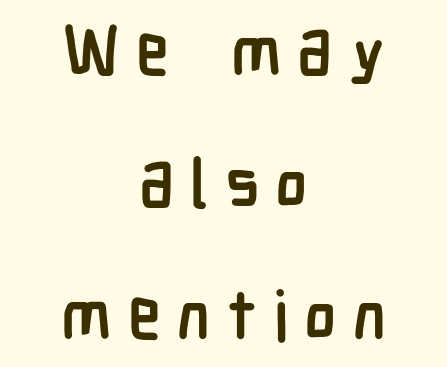
Q: Is the text bold? A: Yes.
Q: Is the text italic (slanted)? A: No, it is upright.
Q: Is the typeface a serif or a sans-serif typeface? A: Sans-serif.
Q: Is the text underlined? A: No.
Q: How is the paragraph aligned? A: Centered.
Q: Is the spacing between letters normal or unusually wide? A: Unusually wide.
Q: Is the spacing between lines tight, normal or loose? A: Loose.
Q: Width (condensed, normal, or wide)? A: Condensed.
Q: Stroke contrast? A: Low.
Q: x-height? A: Medium.
Q: Monospaced? A: No.
